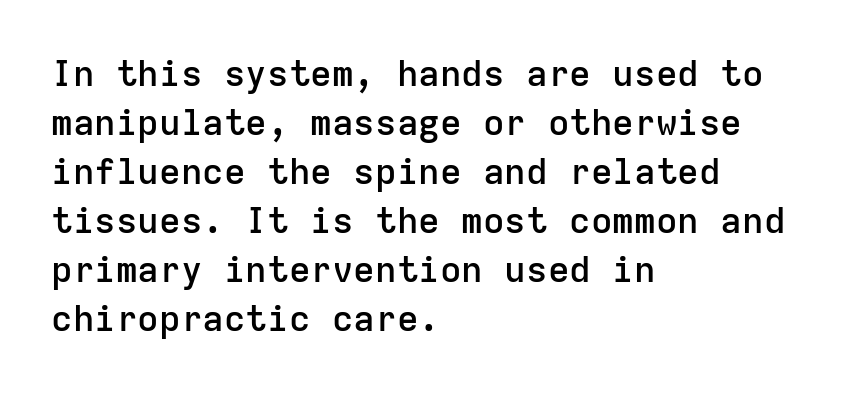
Q: Is the text bold? A: Semi-bold.
Q: Is the text italic (slanted)? A: No, it is upright.
Q: Is the typeface a serif or a sans-serif typeface? A: Sans-serif.
Q: Is the text underlined? A: No.
Q: How is the paragraph aligned? A: Left-aligned.
Q: Is the spacing between letters normal or unusually wide? A: Normal.
Q: Is the spacing between lines tight, normal or loose? A: Normal.
Q: Width (condensed, normal, or wide)? A: Normal.
Q: Stroke contrast? A: Low.
Q: x-height? A: Medium.
Q: Monospaced? A: Yes.
